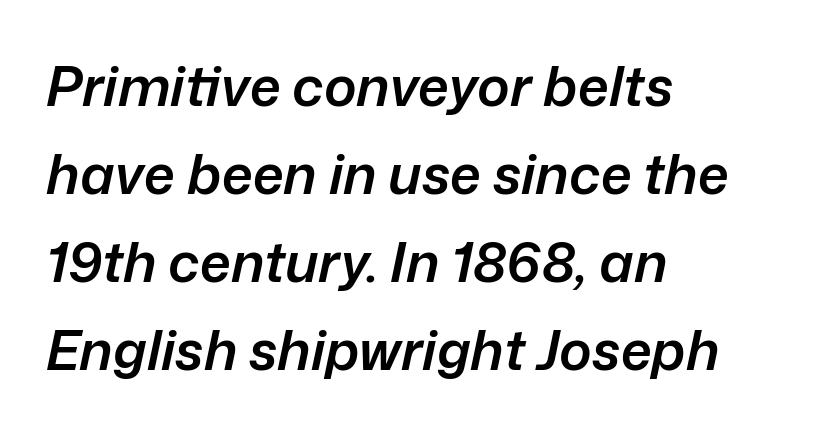
Q: Is the text bold? A: Semi-bold.
Q: Is the text italic (slanted)? A: Yes, it leans right by about 12 degrees.
Q: Is the text underlined? A: No.
Q: How is the paragraph aligned? A: Left-aligned.
Q: Is the spacing between letters normal or unusually wide? A: Normal.
Q: Is the spacing between lines tight, normal or loose? A: Normal.
Q: Width (condensed, normal, or wide)? A: Normal.
Q: Stroke contrast? A: Low.
Q: x-height? A: Medium.
Q: Monospaced? A: No.
